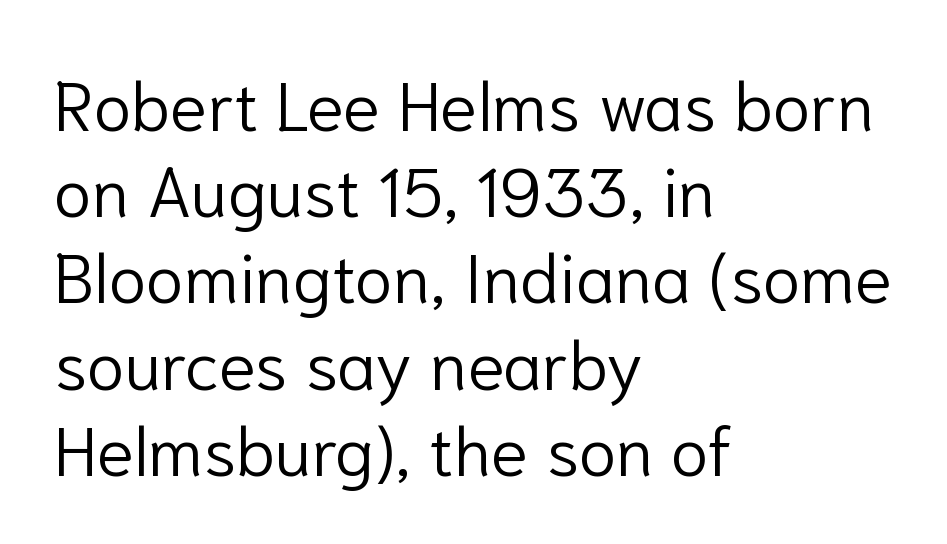
The font's upright variant was chosen for this text. Casual observation: everything's shoved over to the left. What's the leading like? Ordinary, nothing unusual. The font is comparable to plain body text, perhaps lighter. Between one letter and the next there's only the usual sliver of space. Nope, no serifs anywhere on these letters.
